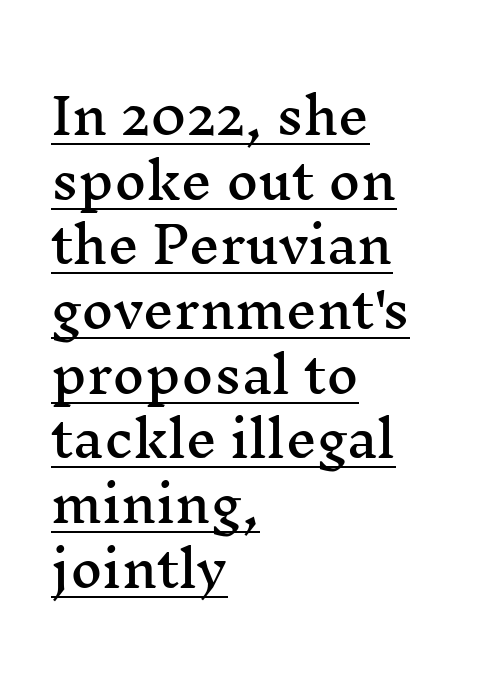
Q: Is the text italic (slanted)? A: No, it is upright.
Q: Is the typeface a serif or a sans-serif typeface? A: Serif.
Q: Is the text underlined? A: Yes.
Q: How is the paragraph aligned? A: Left-aligned.
Q: Is the spacing between letters normal or unusually wide? A: Normal.
Q: Is the spacing between lines tight, normal or loose? A: Normal.
Q: Width (condensed, normal, or wide)? A: Wide.
Q: Stroke contrast? A: Medium.
Q: x-height? A: Medium.
Q: Monospaced? A: No.
